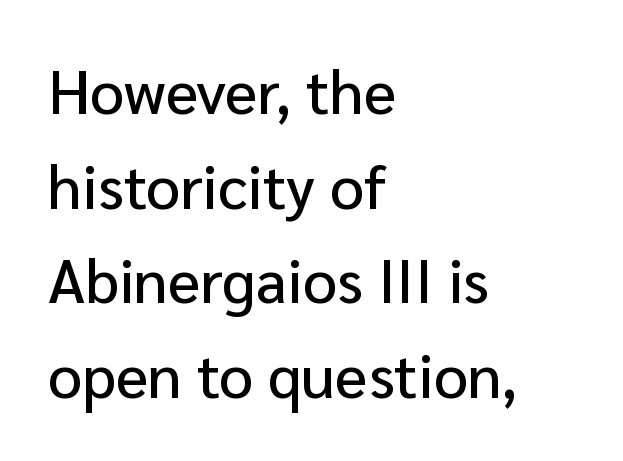
A typesetter would call this leading conventional body-copy spacing. The letters advance in unequal steps, a hallmark of proportional type. The setting favours the left margin, as ordinary paragraphs usually do. The rendering shows plain stroke endings on the letterforms — a sans-serif design. The horizontal fit of the characters is conventional and even.
